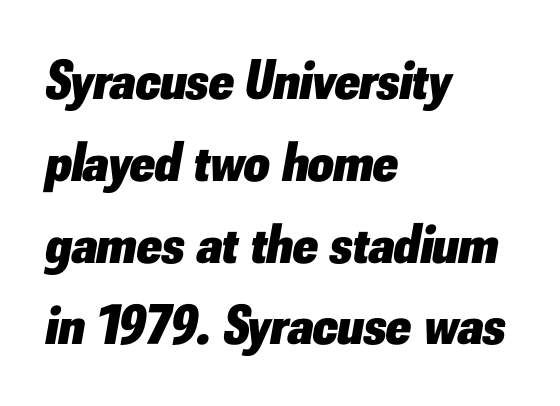
{"italic": "yes", "lean": "right", "slant_degrees": 10, "bold": "yes", "weight": "heavy", "width": "normal", "stroke_contrast": "low", "x_height": "small", "monospaced": "no", "underline": "no", "align": "left", "line_spacing": "normal", "line_spacing_ratio": 1.46, "letter_spacing": "normal", "letter_spacing_em": 0.0, "glyph_px": 56}
